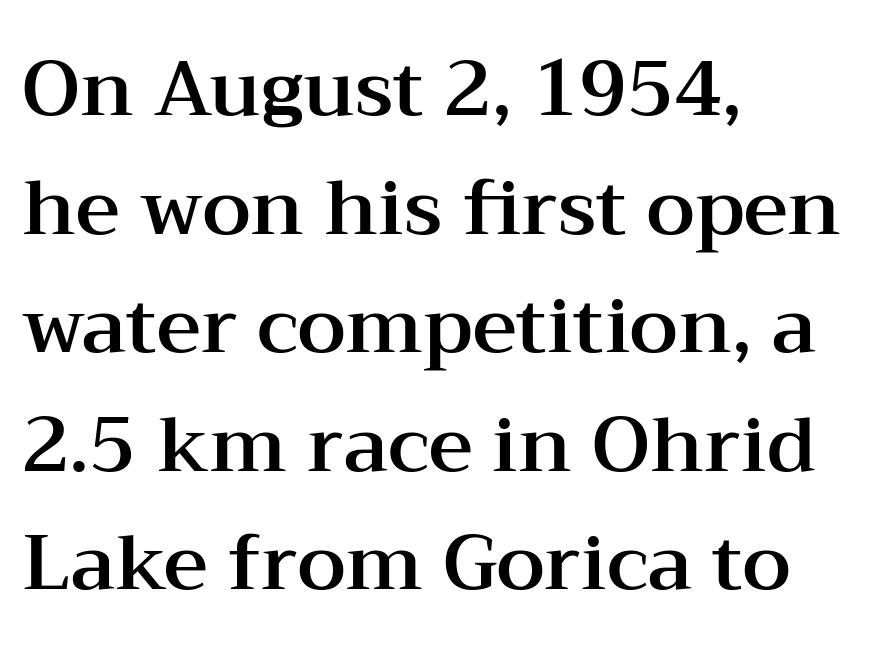
{"serif": "yes", "italic": "no", "width": "wide", "stroke_contrast": "medium", "x_height": "medium", "monospaced": "no", "underline": "no", "align": "left", "line_spacing": "normal", "line_spacing_ratio": 1.54, "letter_spacing": "normal", "letter_spacing_em": 0.0, "glyph_px": 77}
